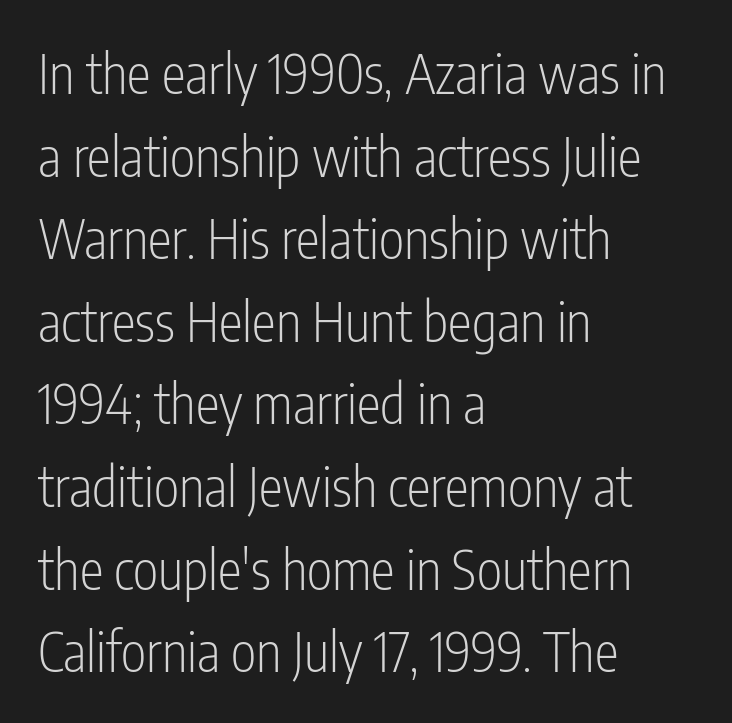
{"serif": "no", "italic": "no", "bold": "no", "weight": "light", "width": "condensed", "stroke_contrast": "low", "x_height": "medium", "monospaced": "no", "underline": "no", "align": "left", "line_spacing": "normal", "line_spacing_ratio": 1.53, "letter_spacing": "normal", "letter_spacing_em": 0.0, "glyph_px": 54}
